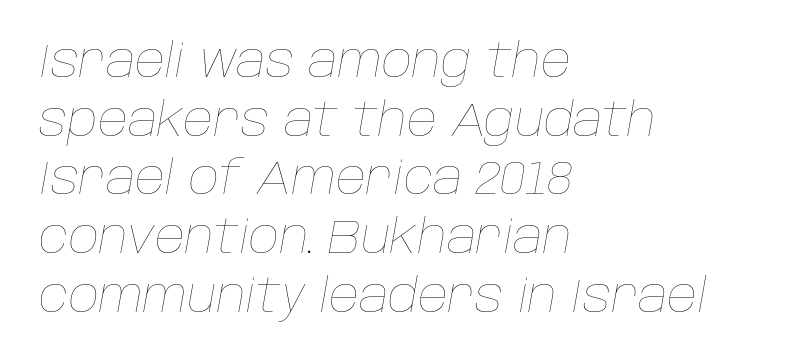
The image shows 47 px thin type, italic (leaning right); set left-aligned, normal line spacing (1.25x), normal letter spacing, not underlined; low stroke contrast and a large x-height.
